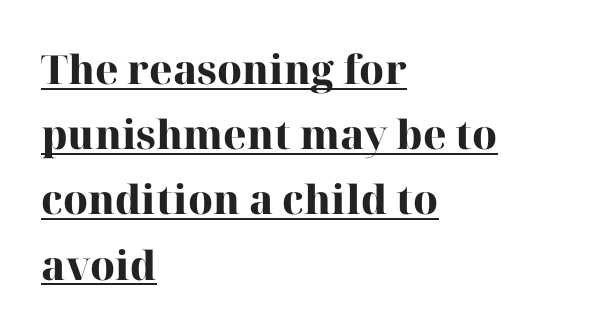
Does extra space separate the letters? No, they use regular spacing. The setting favours the left margin, as ordinary paragraphs usually do. Spacing verdict: proportional, widths tailored to each character. This is the regular roman posture of the typeface. A rule runs beneath these lines of type.
